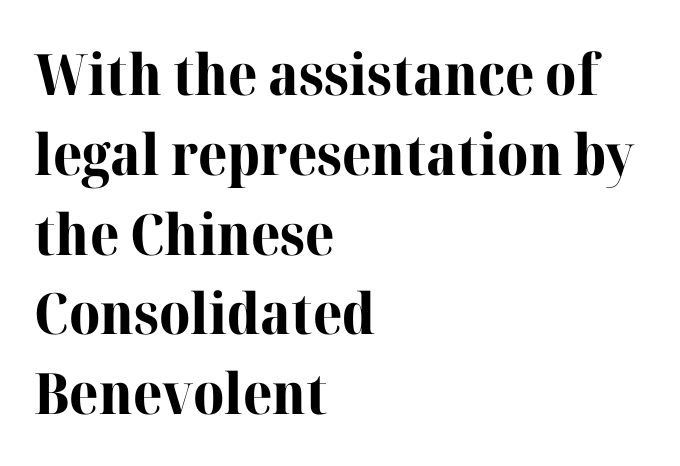
{"serif": "yes", "italic": "no", "bold": "yes", "weight": "bold", "width": "normal", "stroke_contrast": "high", "x_height": "medium", "monospaced": "no", "underline": "no", "align": "left", "line_spacing": "normal", "line_spacing_ratio": 1.4, "letter_spacing": "normal", "letter_spacing_em": 0.0, "glyph_px": 57}
